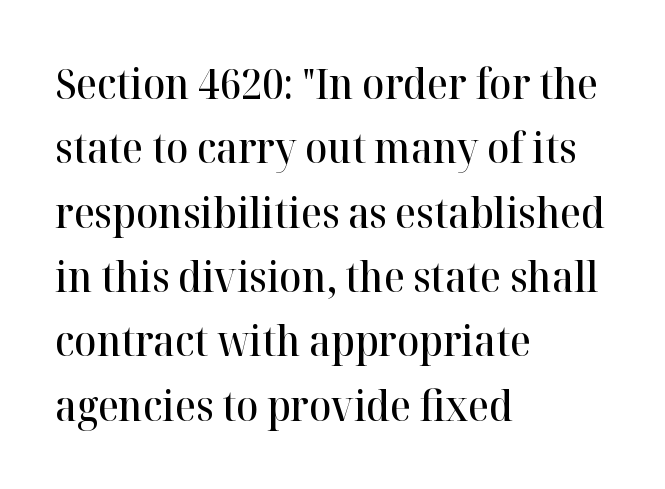
The image shows 41 px semibold serif type, upright; set left-aligned, normal line spacing (1.57x), normal letter spacing, not underlined; high stroke contrast and a medium x-height.
